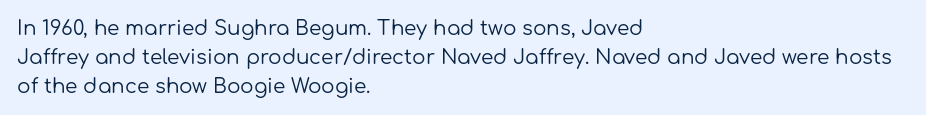
Vertical strokes here are truly vertical. The typesetting does not lean heavy: it is not bold. These lines keep a tight, regular rhythm from letter to letter. Anything drawn beneath the words? Only blank space. The designer left line spacing at the default. Caption: multi-line text, flush left, ragged right.
